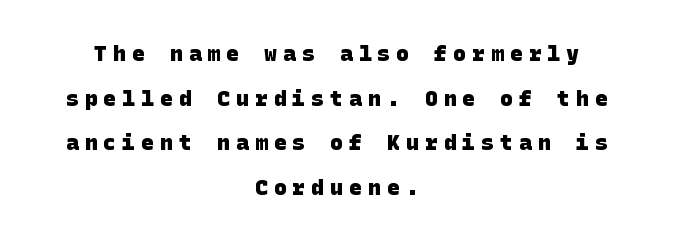
Short and long lines alike share a common midpoint. Nobody drew a line under any word here. Spacing between characters has been opened up far beyond the box default. Interline gaps are noticeably wide in this sample.
